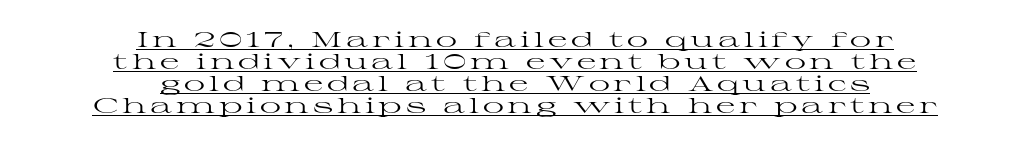
The image shows 21 px text type, upright; set centered, tight line spacing (1.05x), underlined.
